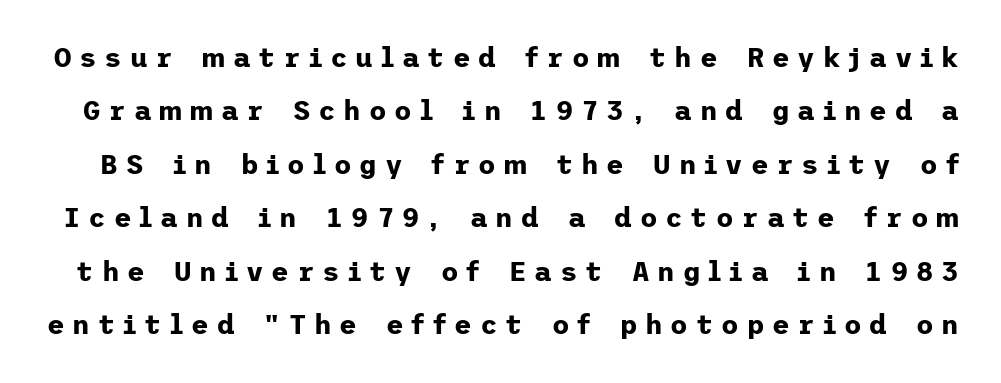
The image shows 27 px bold type, upright; set loose line spacing (1.98x), unusually wide letter spacing (+0.29 em), not underlined.
